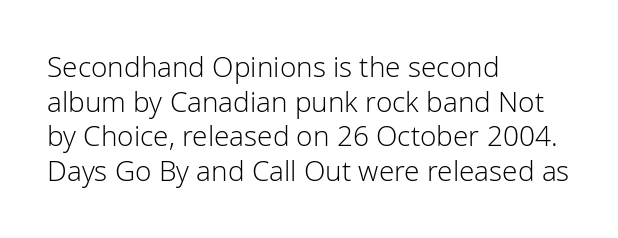
Q: Is the text bold? A: No.
Q: Is the text italic (slanted)? A: No, it is upright.
Q: Is the typeface a serif or a sans-serif typeface? A: Sans-serif.
Q: Is the text underlined? A: No.
Q: How is the paragraph aligned? A: Left-aligned.
Q: Is the spacing between letters normal or unusually wide? A: Normal.
Q: Width (condensed, normal, or wide)? A: Normal.
Q: Stroke contrast? A: Low.
Q: x-height? A: Medium.
Q: Monospaced? A: No.
